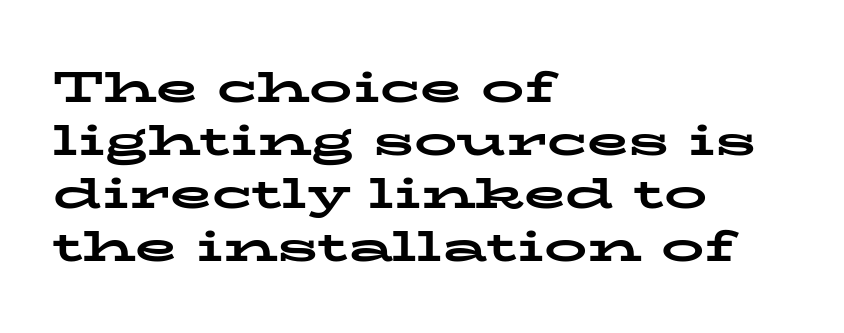
The image shows 43 px bold, wide serif type, upright; set left-aligned, line spacing 1.23x, normal letter spacing, not underlined; low stroke contrast and a medium x-height.
